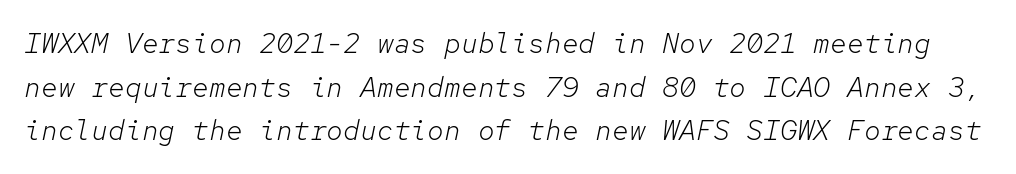
Q: Is the text bold? A: No.
Q: Is the text italic (slanted)? A: Yes, it leans right by about 12 degrees.
Q: Is the text underlined? A: No.
Q: Is the spacing between letters normal or unusually wide? A: Normal.
Q: Is the spacing between lines tight, normal or loose? A: Normal.
Q: Width (condensed, normal, or wide)? A: Normal.
Q: Stroke contrast? A: Low.
Q: x-height? A: Medium.
Q: Monospaced? A: Yes.
